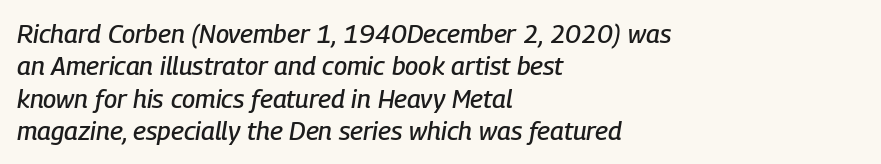
Q: Is the text italic (slanted)? A: Yes, it leans right by about 9 degrees.
Q: Is the text underlined? A: No.
Q: How is the paragraph aligned? A: Left-aligned.
Q: Is the spacing between letters normal or unusually wide? A: Normal.
Q: Is the spacing between lines tight, normal or loose? A: Normal.
